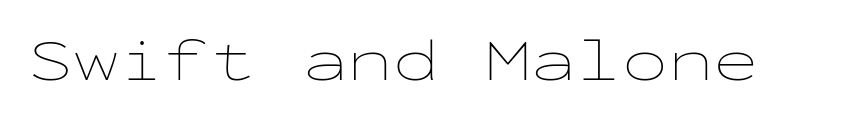
Q: Is the text bold? A: No.
Q: Is the text italic (slanted)? A: No, it is upright.
Q: Is the text underlined? A: No.
Q: Is the spacing between letters normal or unusually wide? A: Normal.
Q: Width (condensed, normal, or wide)? A: Wide.
Q: Stroke contrast? A: Low.
Q: x-height? A: Medium.
Q: Monospaced? A: Yes.
